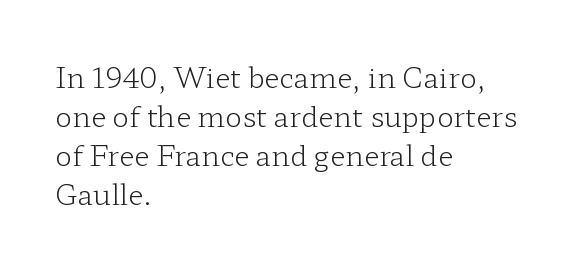
The image shows 28 px light, wide serif type, upright; set left-aligned, normal line spacing (1.39x), normal letter spacing, not underlined; low stroke contrast and a medium x-height.
